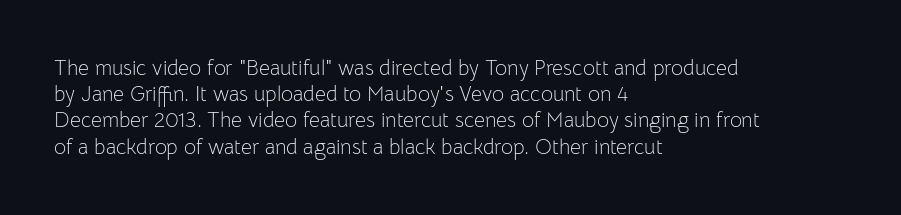
The image shows 21 px text type, upright; set left-aligned, normal line spacing (1.25x), normal letter spacing, not underlined.
